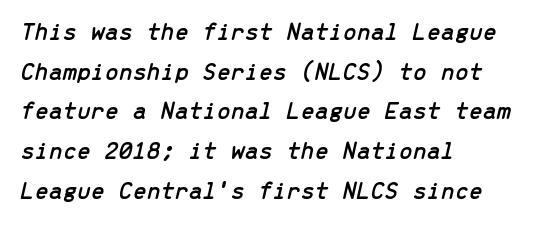
{"italic": "yes", "lean": "right", "slant_degrees": 13, "underline": "no", "align": "left", "line_spacing": "normal", "line_spacing_ratio": 1.59, "letter_spacing": "normal", "letter_spacing_em": 0.0, "glyph_px": 25}
